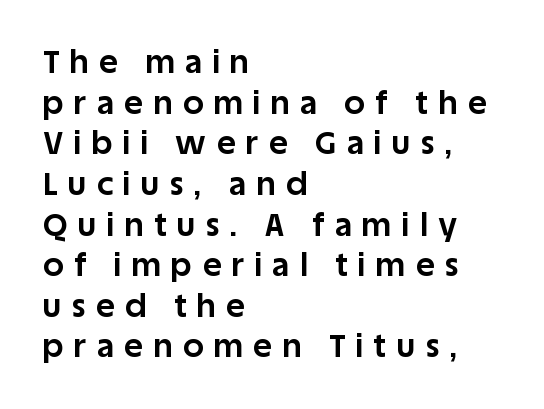
The image shows 32 px bold sans-serif type, upright; set left-aligned, normal line spacing (1.27x), unusually wide letter spacing (+0.33 em), not underlined; low stroke contrast and a large x-height.
